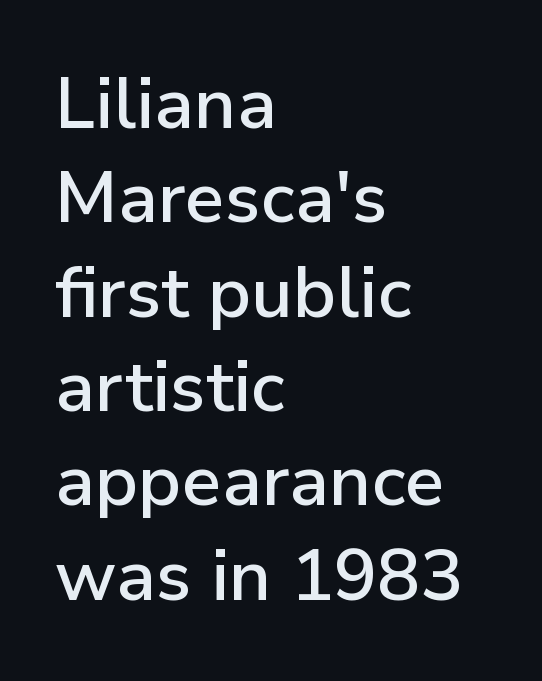
Notice how the passage keeps a crisp vertical edge on the left only. Descenders are the only things crossing below the line. Designer's note — italics off, roman on. Summary of vertical rhythm: regular, with standard interline spacing.
